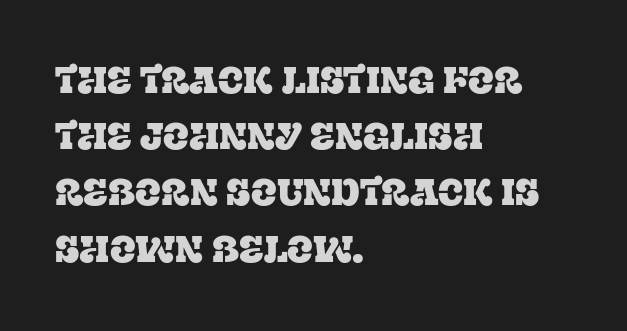
{"serif": "yes", "italic": "no", "width": "normal", "stroke_contrast": "low", "x_height": "large", "monospaced": "no", "underline": "no", "align": "left", "line_spacing": "normal", "line_spacing_ratio": 1.48, "letter_spacing": "normal", "letter_spacing_em": 0.0, "glyph_px": 38}
